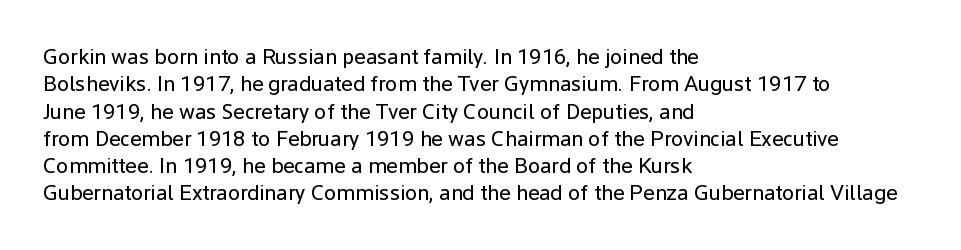
Q: Is the text bold? A: No.
Q: Is the text italic (slanted)? A: No, it is upright.
Q: Is the text underlined? A: No.
Q: How is the paragraph aligned? A: Left-aligned.
Q: Is the spacing between letters normal or unusually wide? A: Normal.
